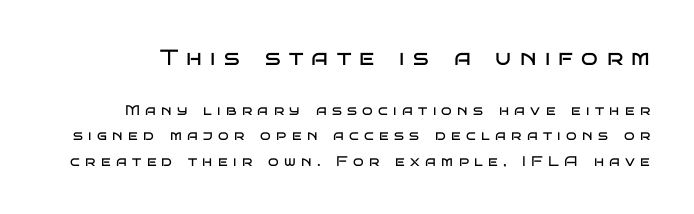
{"italic": "no", "bold": "no", "underline": "no", "line_spacing_ratio": 1.8, "letter_spacing": "wide", "letter_spacing_em": 0.38, "larger_block": "first", "size_ratio": 1.57, "glyph_px": 22}
